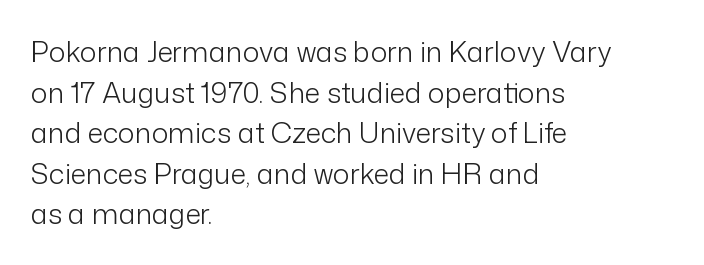
Q: Is the text bold? A: No.
Q: Is the text italic (slanted)? A: No, it is upright.
Q: Is the typeface a serif or a sans-serif typeface? A: Sans-serif.
Q: Is the text underlined? A: No.
Q: How is the paragraph aligned? A: Left-aligned.
Q: Is the spacing between letters normal or unusually wide? A: Normal.
Q: Is the spacing between lines tight, normal or loose? A: Normal.
Q: Width (condensed, normal, or wide)? A: Normal.
Q: Stroke contrast? A: Low.
Q: x-height? A: Medium.
Q: Monospaced? A: No.
